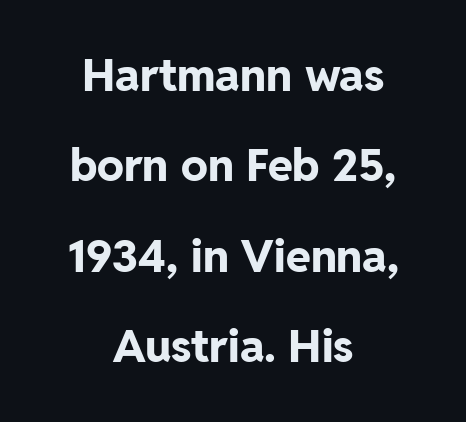
Q: Is the text bold? A: Yes.
Q: Is the text italic (slanted)? A: No, it is upright.
Q: Is the typeface a serif or a sans-serif typeface? A: Sans-serif.
Q: Is the text underlined? A: No.
Q: How is the paragraph aligned? A: Centered.
Q: Is the spacing between letters normal or unusually wide? A: Normal.
Q: Is the spacing between lines tight, normal or loose? A: Loose.
Q: Width (condensed, normal, or wide)? A: Normal.
Q: Stroke contrast? A: Low.
Q: x-height? A: Medium.
Q: Monospaced? A: No.
